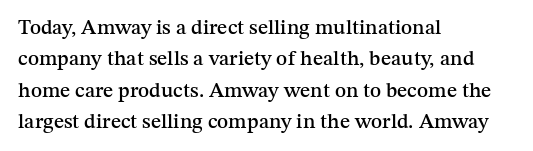
The image shows 21 px text type, upright; set left-aligned, normal line spacing (1.49x), normal letter spacing, not underlined.
